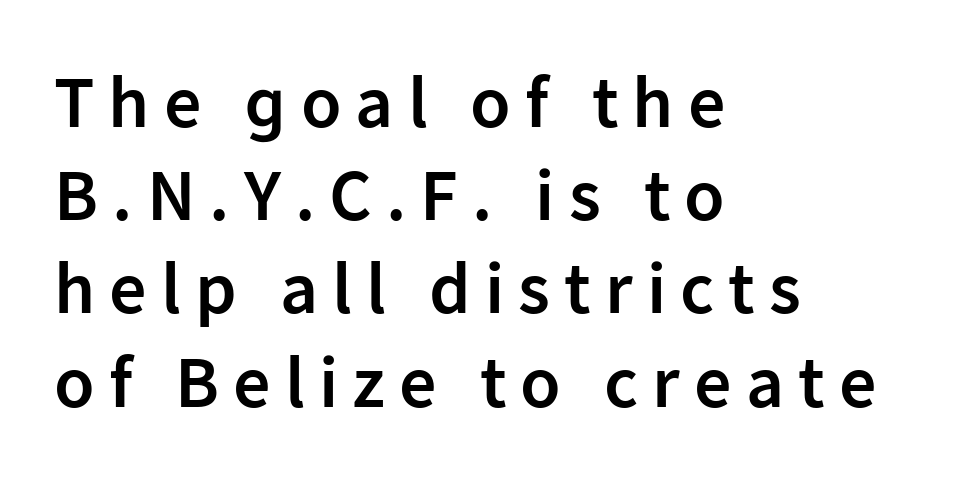
The image shows 74 px semibold sans-serif type, upright; set left-aligned, normal line spacing (1.26x), not underlined; low stroke contrast and a medium x-height.
